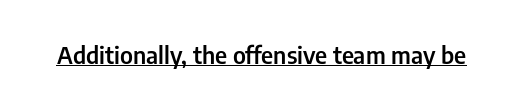
Q: Is the text bold? A: Semi-bold.
Q: Is the text italic (slanted)? A: No, it is upright.
Q: Is the text underlined? A: Yes.
Q: Is the spacing between letters normal or unusually wide? A: Normal.
